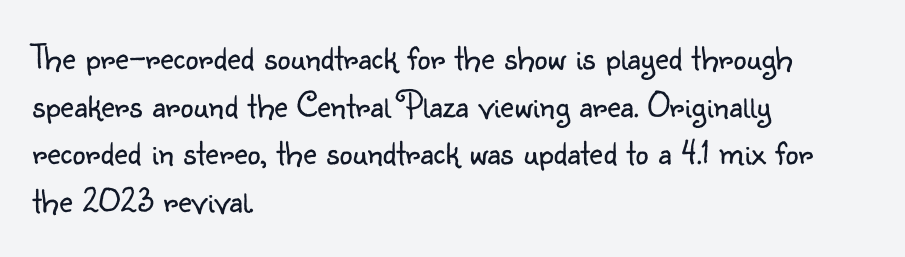
Each letter keeps its own natural width here, so spacing adapts to shape. Vertical strokes here are truly vertical. The designer left line spacing at the default. Letterform terminals end flat and unadorned throughout the passage. Every row of glyphs begins at an identical x-position on the left. Words appear dense and cohesive because spacing is normal.
